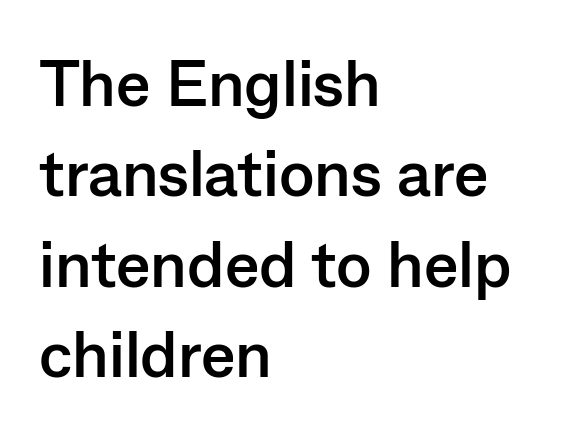
The image shows 65 px semibold sans-serif type, upright; set left-aligned, normal line spacing (1.39x), normal letter spacing, not underlined; low stroke contrast and a medium x-height.
